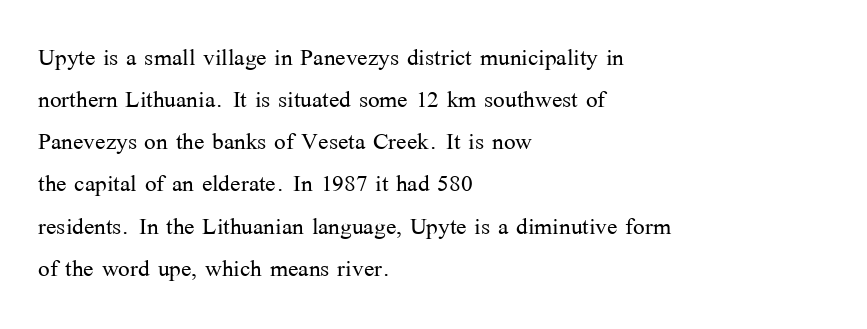
The image shows 31 px light serif type, upright; set left-aligned, normal line spacing (1.36x), normal letter spacing, not underlined; medium stroke contrast and a medium x-height.
